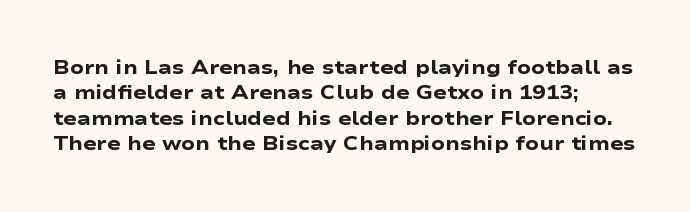
{"italic": "no", "bold": "yes", "underline": "no", "line_spacing": "normal", "line_spacing_ratio": 1.27, "letter_spacing": "normal", "letter_spacing_em": 0.0, "glyph_px": 20}
